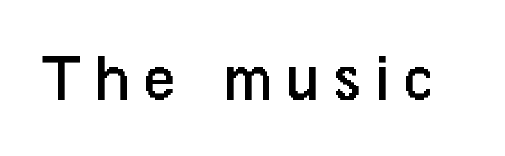
{"serif": "no", "italic": "no", "bold": "no", "weight": "regular", "width": "condensed", "stroke_contrast": "low", "x_height": "medium", "monospaced": "no", "underline": "no", "glyph_px": 71}
